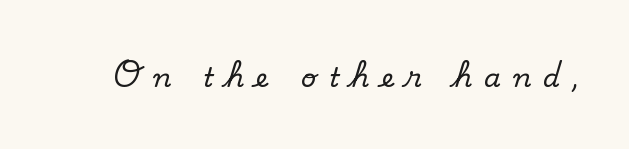
{"underline": "no", "letter_spacing": "wide", "letter_spacing_em": 0.45, "glyph_px": 27}
